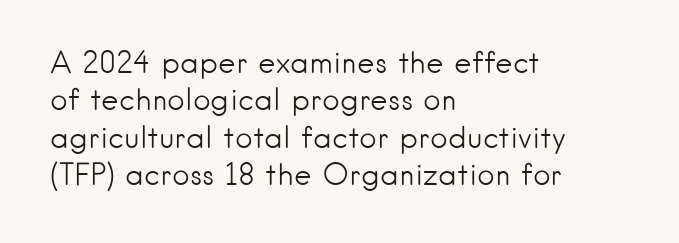
Q: Is the text bold? A: No.
Q: Is the text italic (slanted)? A: No, it is upright.
Q: Is the typeface a serif or a sans-serif typeface? A: Sans-serif.
Q: Is the text underlined? A: No.
Q: How is the paragraph aligned? A: Left-aligned.
Q: Is the spacing between letters normal or unusually wide? A: Normal.
Q: Is the spacing between lines tight, normal or loose? A: Normal.
Q: Width (condensed, normal, or wide)? A: Normal.
Q: Stroke contrast? A: Low.
Q: x-height? A: Small.
Q: Monospaced? A: No.
